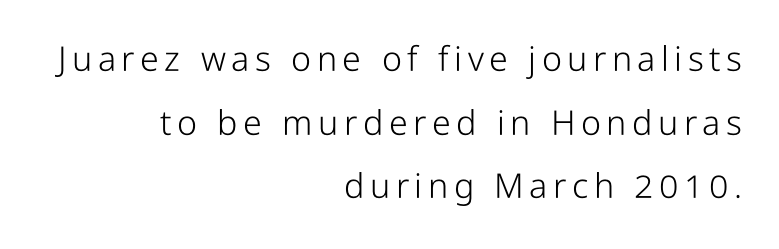
{"serif": "no", "italic": "no", "bold": "no", "weight": "light", "width": "condensed", "stroke_contrast": "low", "x_height": "medium", "monospaced": "no", "underline": "no", "align": "right", "line_spacing_ratio": 1.87, "glyph_px": 34}
